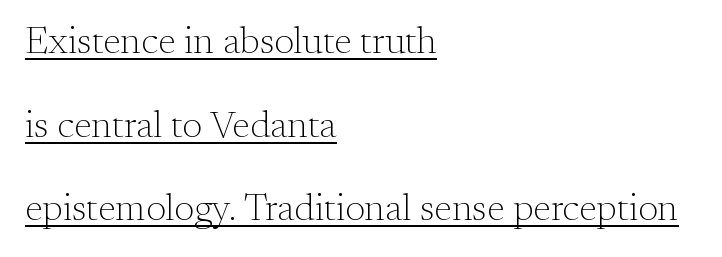
{"serif": "yes", "italic": "no", "bold": "no", "weight": "light", "width": "normal", "stroke_contrast": "medium", "x_height": "small", "monospaced": "no", "underline": "yes", "align": "left", "line_spacing": "loose", "line_spacing_ratio": 2.2, "letter_spacing": "normal", "letter_spacing_em": 0.0, "glyph_px": 38}
